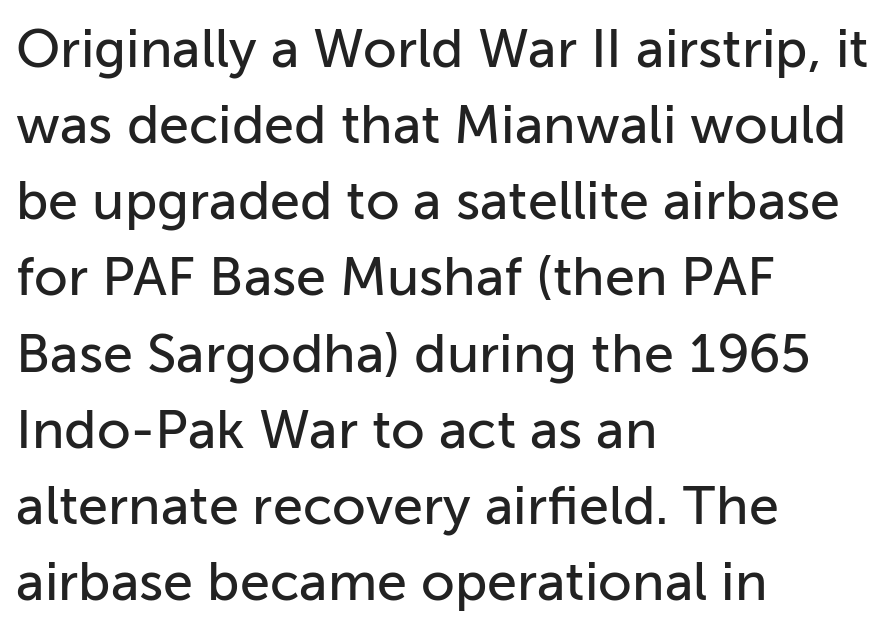
{"serif": "no", "italic": "no", "width": "normal", "stroke_contrast": "low", "x_height": "medium", "monospaced": "no", "underline": "no", "align": "left", "line_spacing": "normal", "line_spacing_ratio": 1.41, "letter_spacing": "normal", "letter_spacing_em": 0.0, "glyph_px": 54}
